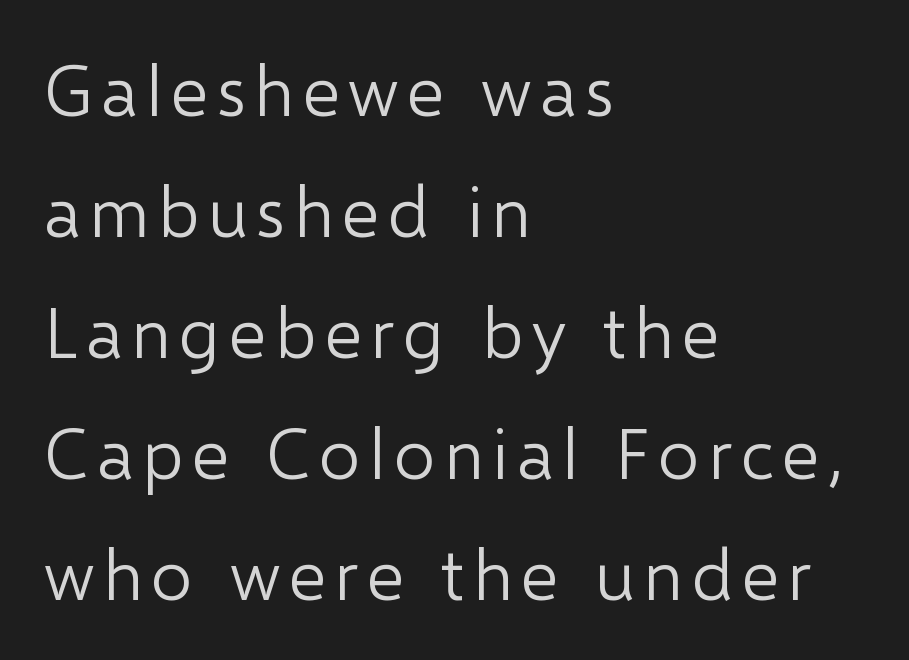
Q: Is the text bold? A: No.
Q: Is the text italic (slanted)? A: No, it is upright.
Q: Is the typeface a serif or a sans-serif typeface? A: Sans-serif.
Q: Is the text underlined? A: No.
Q: How is the paragraph aligned? A: Left-aligned.
Q: Is the spacing between lines tight, normal or loose? A: Normal.
Q: Width (condensed, normal, or wide)? A: Normal.
Q: Stroke contrast? A: Low.
Q: x-height? A: Medium.
Q: Monospaced? A: No.
